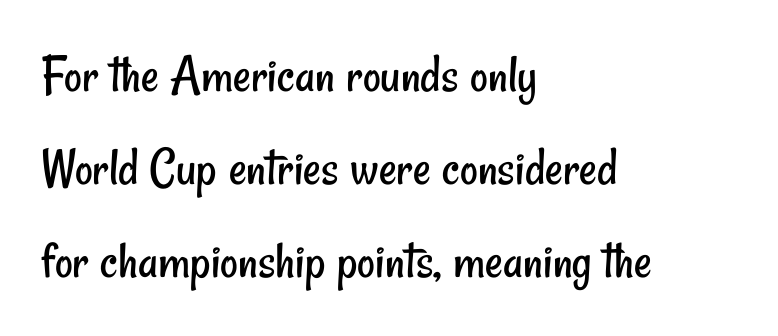
Q: Is the text bold? A: No.
Q: Is the typeface a serif or a sans-serif typeface? A: Sans-serif.
Q: Is the text underlined? A: No.
Q: How is the paragraph aligned? A: Left-aligned.
Q: Is the spacing between letters normal or unusually wide? A: Normal.
Q: Is the spacing between lines tight, normal or loose? A: Normal.
Q: Width (condensed, normal, or wide)? A: Condensed.
Q: Stroke contrast? A: Low.
Q: x-height? A: Small.
Q: Monospaced? A: No.
